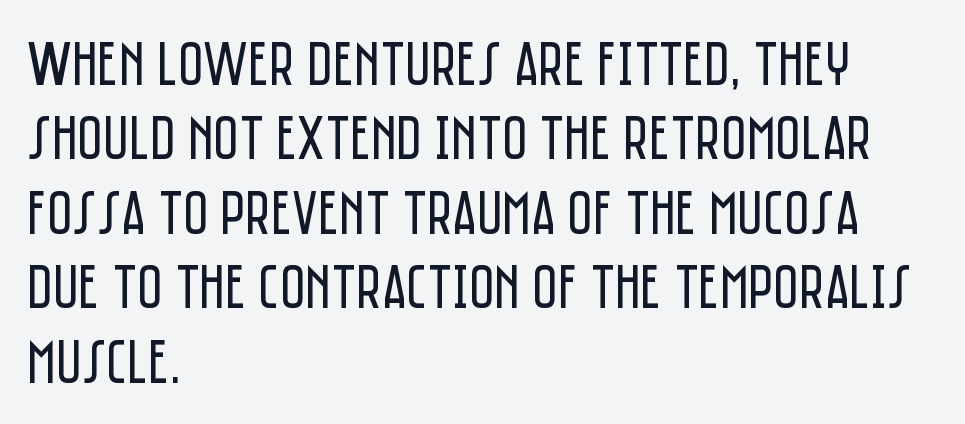
Q: Is the text bold? A: No.
Q: Is the text italic (slanted)? A: No, it is upright.
Q: Is the typeface a serif or a sans-serif typeface? A: Sans-serif.
Q: Is the text underlined? A: No.
Q: How is the paragraph aligned? A: Left-aligned.
Q: Is the spacing between letters normal or unusually wide? A: Normal.
Q: Width (condensed, normal, or wide)? A: Condensed.
Q: Stroke contrast? A: Low.
Q: x-height? A: Large.
Q: Monospaced? A: No.
